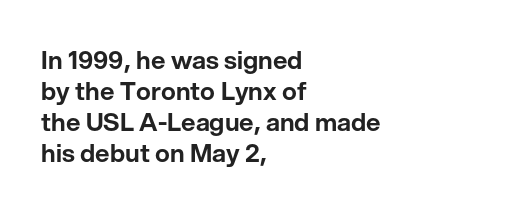
{"italic": "no", "underline": "no", "align": "left", "line_spacing_ratio": 1.24, "letter_spacing": "normal", "letter_spacing_em": 0.0, "glyph_px": 25}
